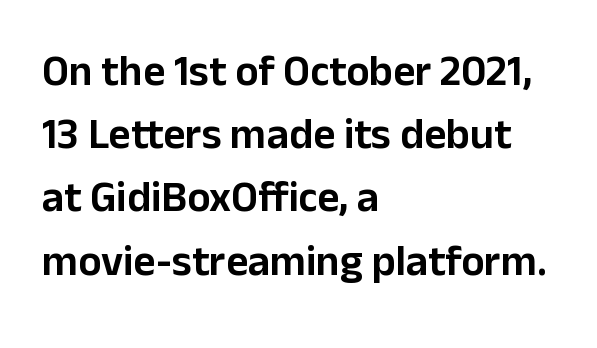
Character widths vary here, with narrow letters taking less room than wide ones. Just letters on the line, the space beneath them empty. Teacher's note: observe the even left margin — that is flush-left alignment. Type style note: lacks serifs. How would I describe the line gaps? Plain and ordinary.
